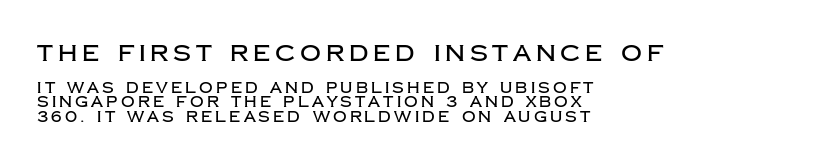
Size contrast runs from large at the top to small at the bottom. The string is rendered with underlining switched off. The typesetter chose a ragged-right arrangement here. This rendering widens character spacing well past its baseline value. Posture: straight, roman, zero tilt. Closely set lines give the paragraph a compact silhouette.
